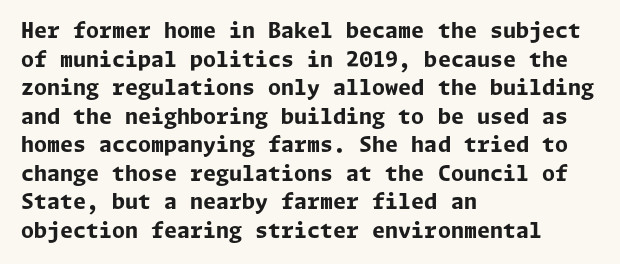
Q: Is the text bold? A: Yes.
Q: Is the text italic (slanted)? A: No, it is upright.
Q: Is the text underlined? A: No.
Q: How is the paragraph aligned? A: Left-aligned.
Q: Is the spacing between letters normal or unusually wide? A: Normal.
Q: Is the spacing between lines tight, normal or loose? A: Normal.
